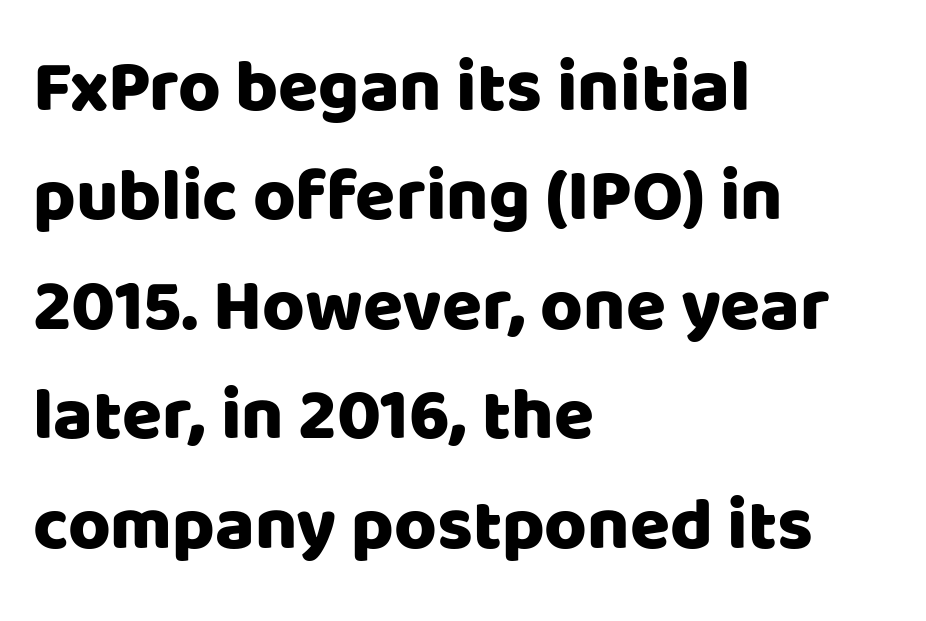
The image shows 73 px sans-serif type, upright; set left-aligned, normal line spacing (1.5x), normal letter spacing, not underlined; low stroke contrast and a large x-height.
